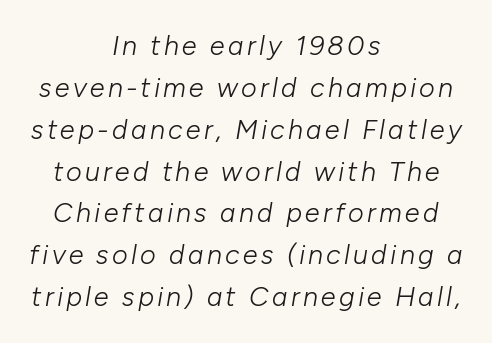
{"italic": "yes", "lean": "right", "slant_degrees": 10, "bold": "no", "underline": "no", "align": "center", "line_spacing": "normal", "line_spacing_ratio": 1.55, "glyph_px": 27}
